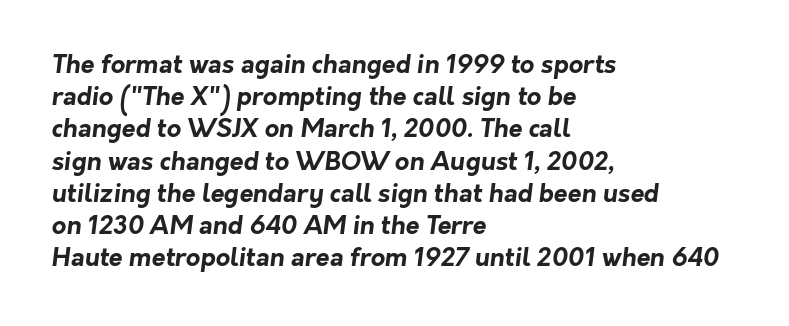
{"bold": "yes", "underline": "no", "align": "left", "line_spacing": "normal", "line_spacing_ratio": 1.29, "letter_spacing": "normal", "letter_spacing_em": 0.0, "glyph_px": 25}
